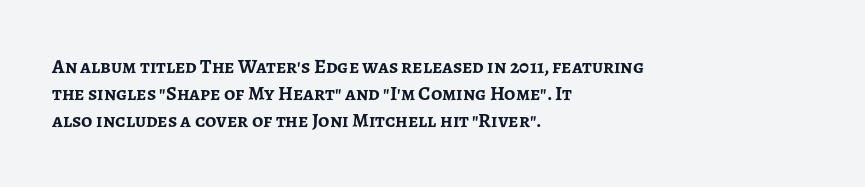
{"italic": "no", "bold": "yes", "underline": "no", "align": "left", "line_spacing": "normal", "line_spacing_ratio": 1.36, "letter_spacing": "normal", "letter_spacing_em": 0.0, "glyph_px": 20}
